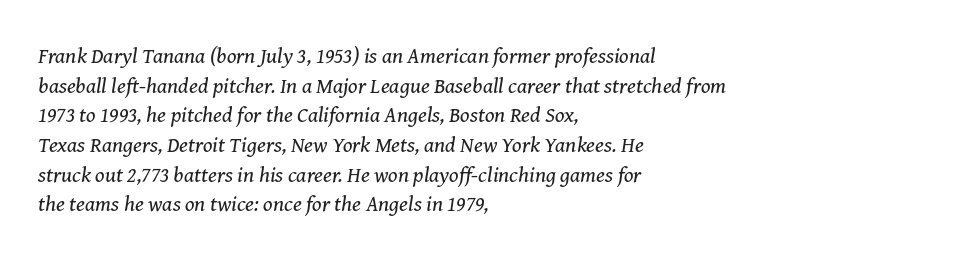
Horizontal alignment here is leftward, the default for most running prose. The leading is moderate, giving the passage an even texture. The letters look calm and open, with moderate or lighter stems. Nobody drew a line under any word here. The face used here has a pronounced slope to its letters.
